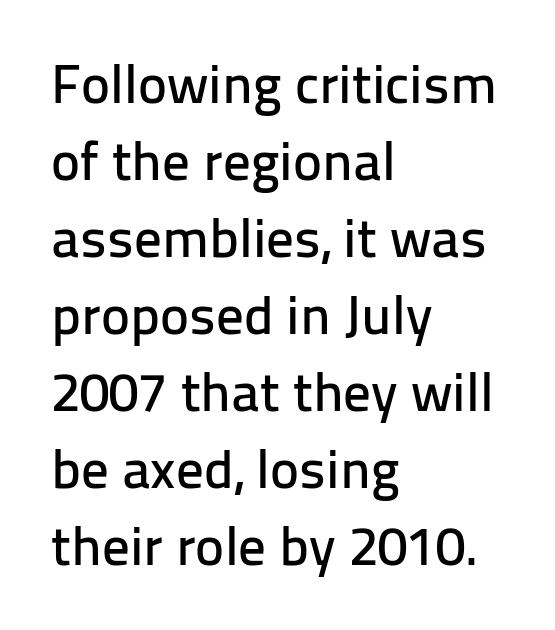
The image shows 55 px sans-serif type, upright; set left-aligned, normal line spacing (1.4x), normal letter spacing, not underlined; low stroke contrast and a medium x-height.
